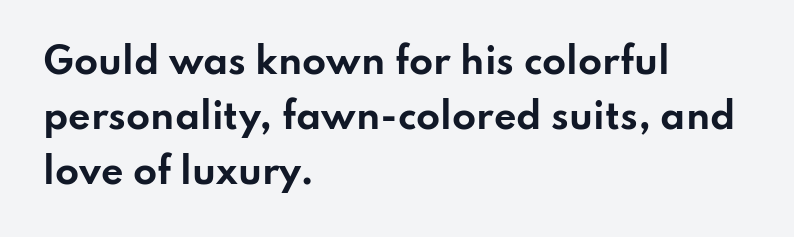
Q: Is the text bold? A: Yes.
Q: Is the text italic (slanted)? A: No, it is upright.
Q: Is the typeface a serif or a sans-serif typeface? A: Sans-serif.
Q: Is the text underlined? A: No.
Q: How is the paragraph aligned? A: Left-aligned.
Q: Is the spacing between letters normal or unusually wide? A: Normal.
Q: Is the spacing between lines tight, normal or loose? A: Normal.
Q: Width (condensed, normal, or wide)? A: Wide.
Q: Stroke contrast? A: Low.
Q: x-height? A: Small.
Q: Monospaced? A: No.
